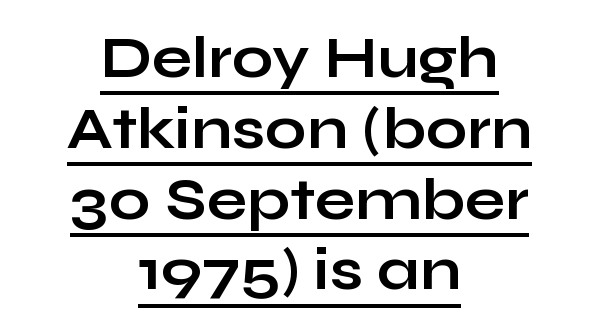
{"serif": "no", "italic": "no", "bold": "yes", "weight": "bold", "width": "wide", "stroke_contrast": "low", "x_height": "medium", "monospaced": "no", "underline": "yes", "align": "center", "line_spacing_ratio": 1.2, "letter_spacing": "normal", "letter_spacing_em": 0.0, "glyph_px": 59}
